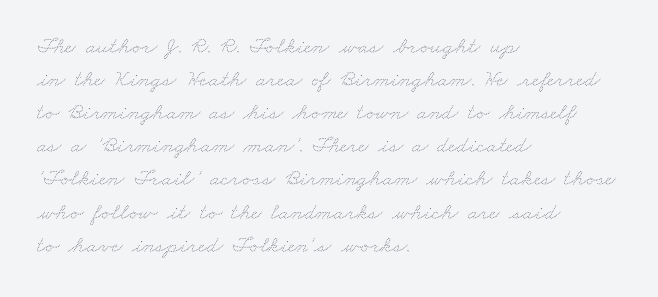
The image shows 23 px text type; set left-aligned, normal line spacing (1.44x), normal letter spacing, not underlined.
